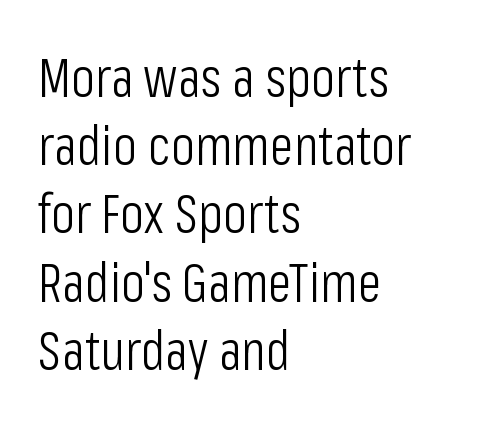
The image shows 55 px light, condensed sans-serif type, upright; set left-aligned, line spacing 1.24x, normal letter spacing, not underlined; low stroke contrast and a medium x-height.
